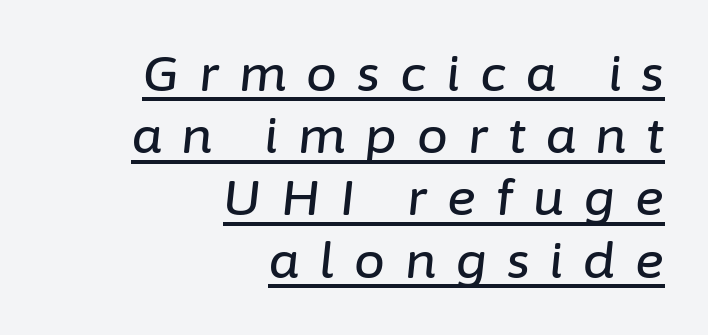
Q: Is the text italic (slanted)? A: Yes, it leans right by about 6 degrees.
Q: Is the text underlined? A: Yes.
Q: How is the paragraph aligned? A: Right-aligned.
Q: Is the spacing between letters normal or unusually wide? A: Unusually wide.
Q: Is the spacing between lines tight, normal or loose? A: Normal.
Q: Width (condensed, normal, or wide)? A: Normal.
Q: Stroke contrast? A: Low.
Q: x-height? A: Medium.
Q: Monospaced? A: No.
